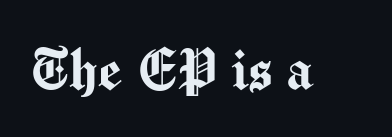
The letters carry no serifs — their stems end cleanly without finishing strokes. The strip under each line holds only bare page. A typesetter would call this proportional, since set widths differ per character. If you drew a line through each stem, it would be perfectly vertical. Does extra space separate the letters? No, they use regular spacing.
